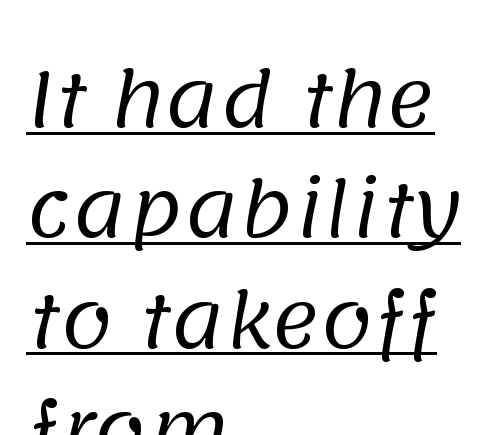
Q: Is the text bold? A: No.
Q: Is the typeface a serif or a sans-serif typeface? A: Sans-serif.
Q: Is the text underlined? A: Yes.
Q: How is the paragraph aligned? A: Left-aligned.
Q: Is the spacing between letters normal or unusually wide? A: Normal.
Q: Is the spacing between lines tight, normal or loose? A: Normal.
Q: Width (condensed, normal, or wide)? A: Normal.
Q: Stroke contrast? A: Low.
Q: x-height? A: Large.
Q: Monospaced? A: No.
